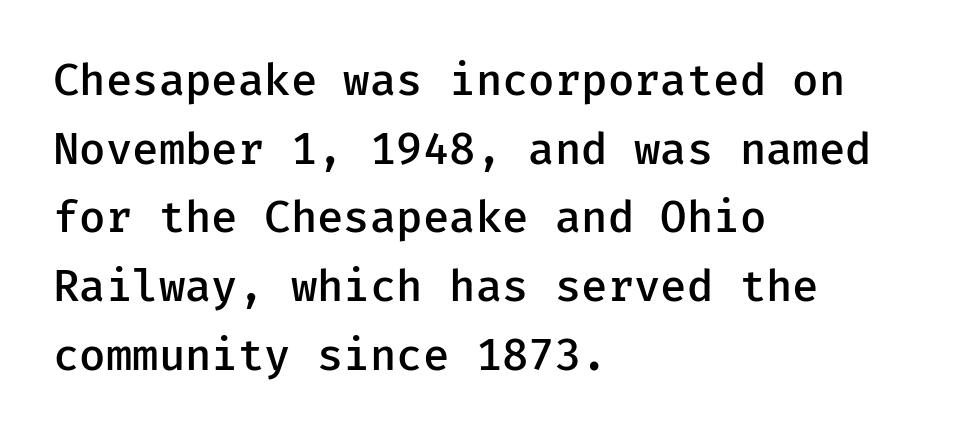
Q: Is the text bold? A: Semi-bold.
Q: Is the text italic (slanted)? A: No, it is upright.
Q: Is the typeface a serif or a sans-serif typeface? A: Sans-serif.
Q: Is the text underlined? A: No.
Q: How is the paragraph aligned? A: Left-aligned.
Q: Is the spacing between letters normal or unusually wide? A: Normal.
Q: Is the spacing between lines tight, normal or loose? A: Normal.
Q: Width (condensed, normal, or wide)? A: Normal.
Q: Stroke contrast? A: Low.
Q: x-height? A: Medium.
